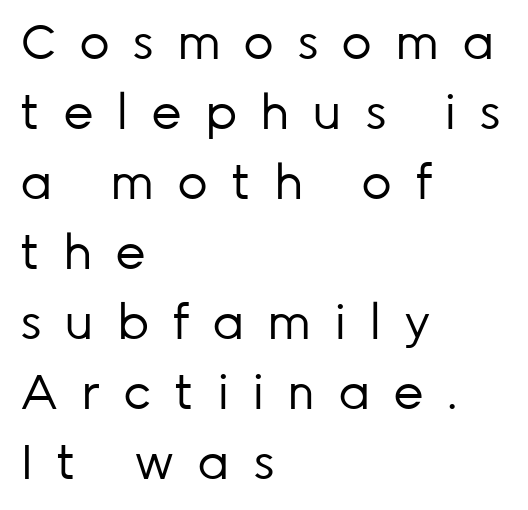
The image shows 48 px regular-weight sans-serif type, upright; set left-aligned, normal line spacing (1.46x), unusually wide letter spacing (+0.47 em), not underlined; low stroke contrast and a medium x-height.
